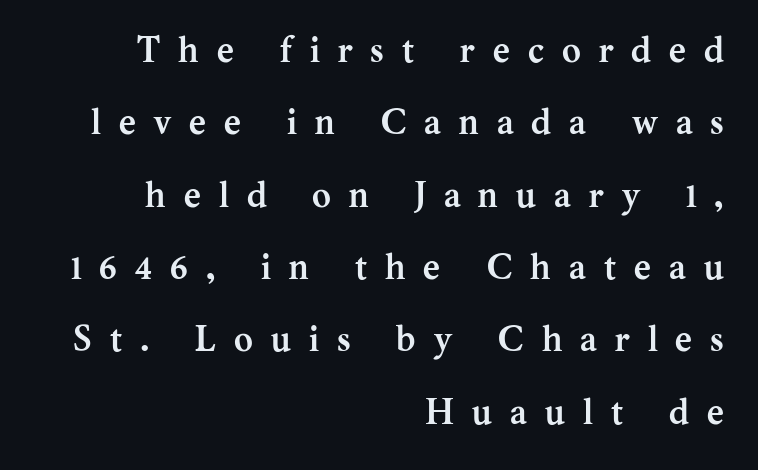
Q: Is the text bold? A: Yes.
Q: Is the text italic (slanted)? A: No, it is upright.
Q: Is the typeface a serif or a sans-serif typeface? A: Serif.
Q: Is the text underlined? A: No.
Q: How is the paragraph aligned? A: Right-aligned.
Q: Is the spacing between letters normal or unusually wide? A: Unusually wide.
Q: Is the spacing between lines tight, normal or loose? A: Loose.
Q: Width (condensed, normal, or wide)? A: Normal.
Q: Stroke contrast? A: Medium.
Q: x-height? A: Medium.
Q: Monospaced? A: No.
